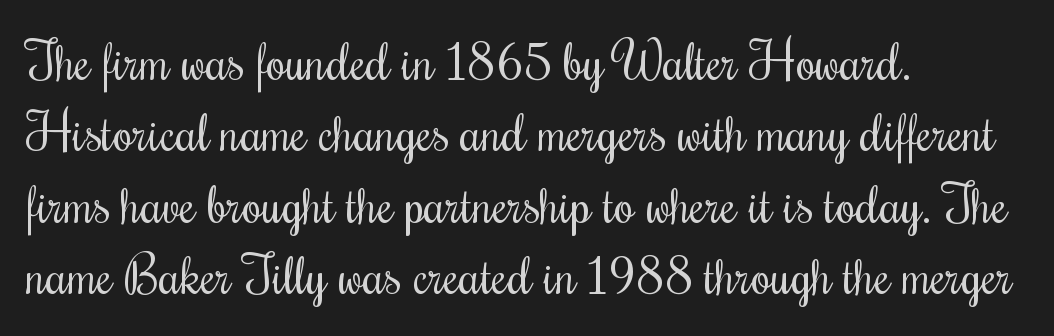
{"bold": "no", "weight": "regular", "width": "condensed", "stroke_contrast": "medium", "x_height": "small", "monospaced": "no", "underline": "no", "align": "left", "line_spacing": "normal", "line_spacing_ratio": 1.4, "letter_spacing": "normal", "letter_spacing_em": 0.0, "glyph_px": 51}
